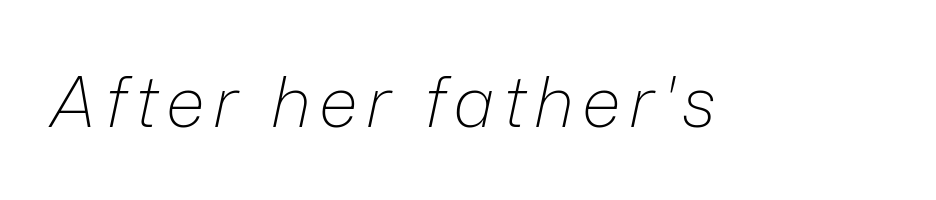
Proportional: the letters do not fall into vertical columns. A quiet, ordinary-to-light weight characterises the typeface. Italic? Definitely — the glyphs are oblique. Honestly, there is no underline to notice here at all.
